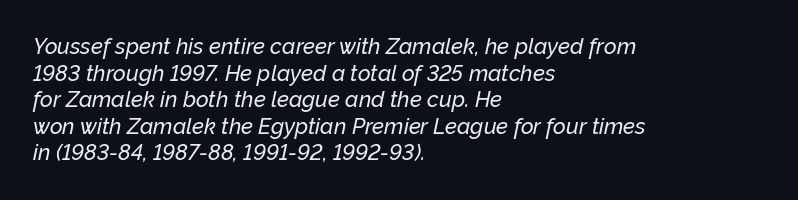
A typesetter would call this zero additional tracking. Only glyphs here, with clear space below each row. A typesetter would mark this as italic. The rendering anchors every line to the left-hand side.
